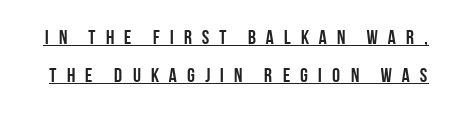
{"italic": "no", "bold": "yes", "underline": "yes", "line_spacing_ratio": 1.89, "letter_spacing": "wide", "letter_spacing_em": 0.42, "glyph_px": 20}
